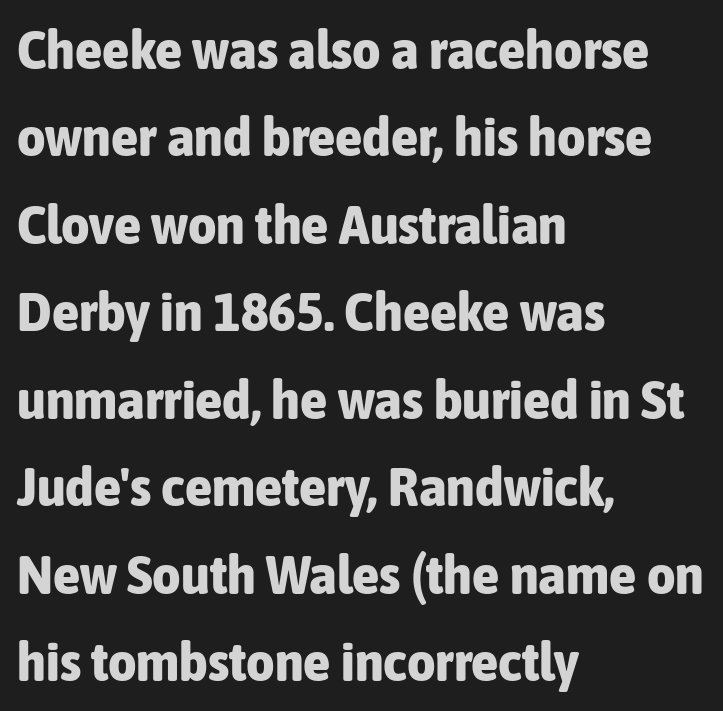
Q: Is the text bold? A: Yes.
Q: Is the text italic (slanted)? A: No, it is upright.
Q: Is the typeface a serif or a sans-serif typeface? A: Sans-serif.
Q: Is the text underlined? A: No.
Q: How is the paragraph aligned? A: Left-aligned.
Q: Is the spacing between letters normal or unusually wide? A: Normal.
Q: Is the spacing between lines tight, normal or loose? A: Normal.
Q: Width (condensed, normal, or wide)? A: Condensed.
Q: Stroke contrast? A: Low.
Q: x-height? A: Medium.
Q: Monospaced? A: No.
